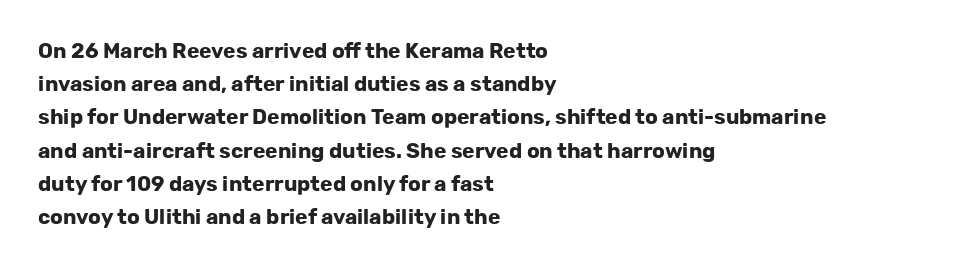
The font is running at its bold setting. Letters rest on an invisible, unmarked baseline. Students, note that the glyphs here touch the page at normal intervals. The rendering anchors every line to the left-hand side.
